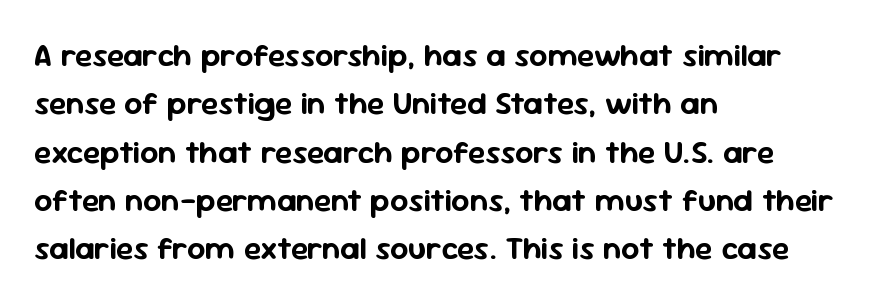
Q: Is the text italic (slanted)? A: No, it is upright.
Q: Is the typeface a serif or a sans-serif typeface? A: Sans-serif.
Q: Is the text underlined? A: No.
Q: How is the paragraph aligned? A: Left-aligned.
Q: Is the spacing between letters normal or unusually wide? A: Normal.
Q: Is the spacing between lines tight, normal or loose? A: Normal.
Q: Width (condensed, normal, or wide)? A: Normal.
Q: Stroke contrast? A: Low.
Q: x-height? A: Medium.
Q: Monospaced? A: No.
